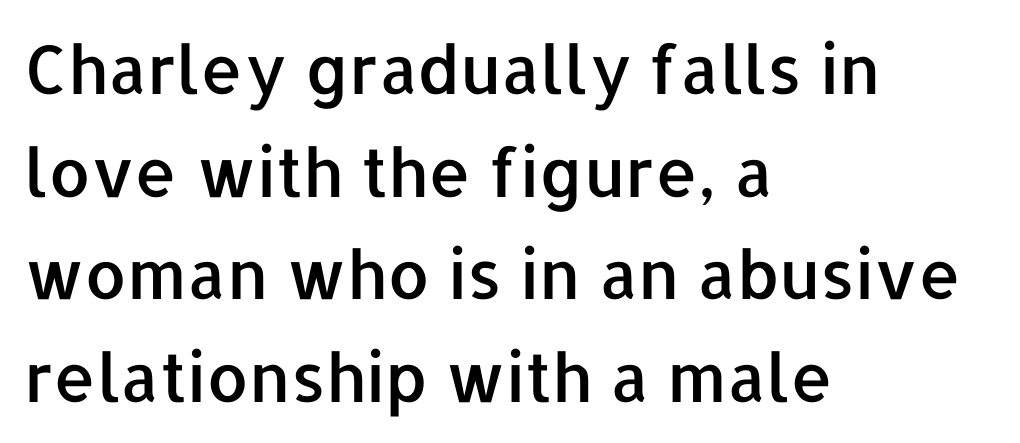
{"serif": "no", "italic": "no", "width": "normal", "stroke_contrast": "low", "x_height": "medium", "monospaced": "no", "underline": "no", "align": "left", "line_spacing": "normal", "line_spacing_ratio": 1.53, "letter_spacing": "normal", "letter_spacing_em": 0.0, "glyph_px": 67}
